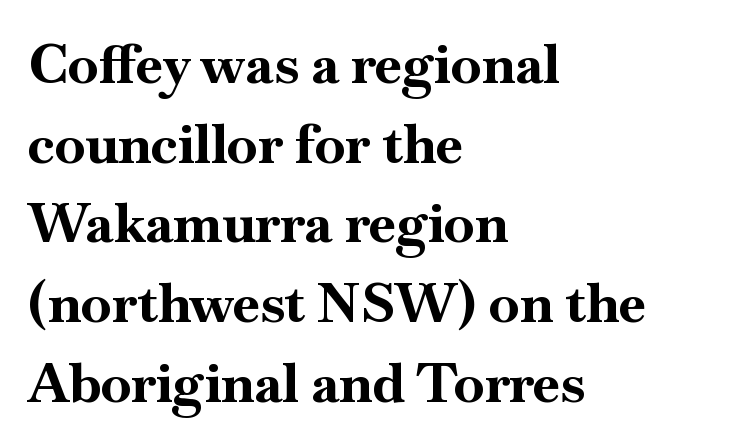
All the whitespace from short lines collects on the right. Check where the strokes stop: tiny serifs finish them off. The space directly below the letters is spotless. The rendering keeps characters at their native spacing. Posture: vertical. Normally led — the rows are evenly, conventionally spaced.
